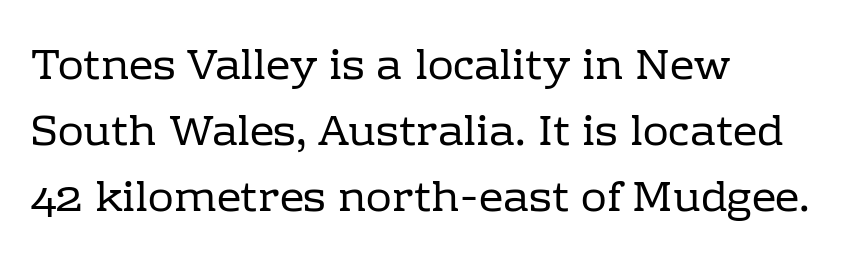
Q: Is the text bold? A: No.
Q: Is the text italic (slanted)? A: No, it is upright.
Q: Is the typeface a serif or a sans-serif typeface? A: Serif.
Q: Is the text underlined? A: No.
Q: How is the paragraph aligned? A: Left-aligned.
Q: Is the spacing between letters normal or unusually wide? A: Normal.
Q: Is the spacing between lines tight, normal or loose? A: Normal.
Q: Width (condensed, normal, or wide)? A: Normal.
Q: Stroke contrast? A: Low.
Q: x-height? A: Medium.
Q: Monospaced? A: No.
